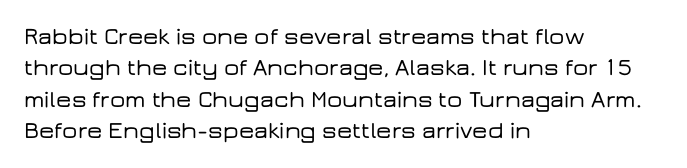
The image shows 24 px text type, upright; set left-aligned, normal line spacing (1.31x), normal letter spacing, not underlined.
